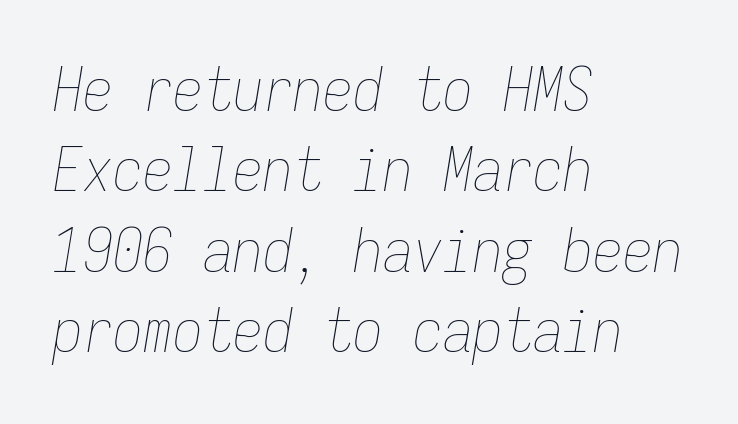
The image shows 60 px thin, condensed type, italic (leaning right), monospaced; set left-aligned, normal line spacing (1.34x), normal letter spacing, not underlined; low stroke contrast and a medium x-height.
